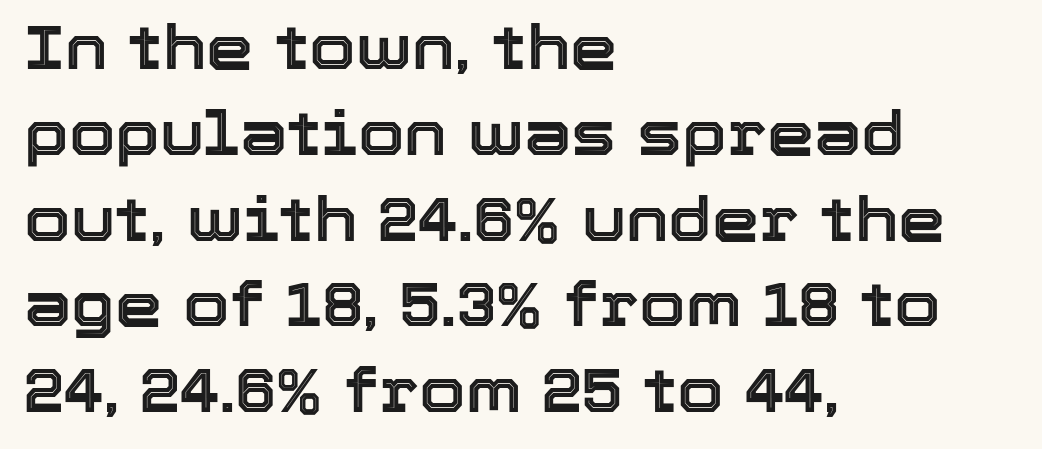
Q: Is the text italic (slanted)? A: No, it is upright.
Q: Is the text underlined? A: No.
Q: How is the paragraph aligned? A: Left-aligned.
Q: Is the spacing between letters normal or unusually wide? A: Normal.
Q: Is the spacing between lines tight, normal or loose? A: Normal.
Q: Width (condensed, normal, or wide)? A: Normal.
Q: x-height? A: Medium.
Q: Monospaced? A: No.
